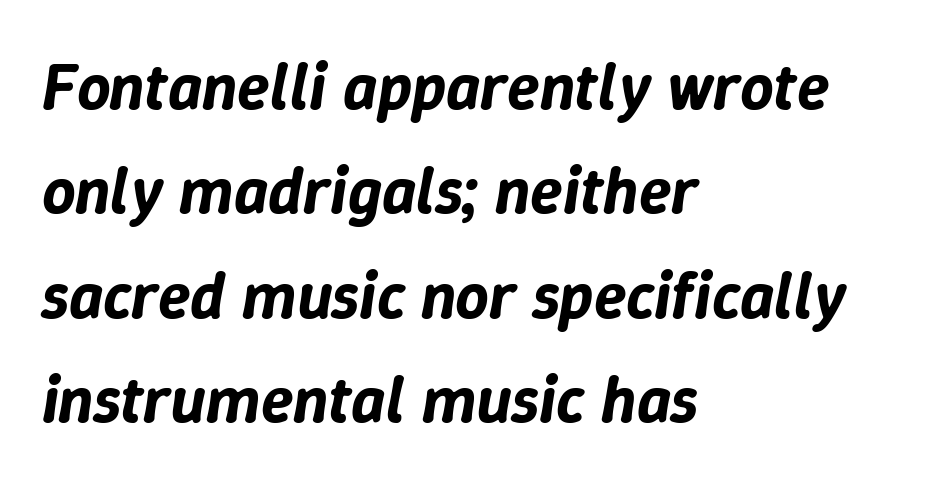
The compositor pushed each line to the left boundary. The line texture is even and compact thanks to regular tracking. The space beneath each line is pristine and unruled. The passage shown leans; its letterforms are oblique. Proportional: the letters do not fall into vertical columns.
